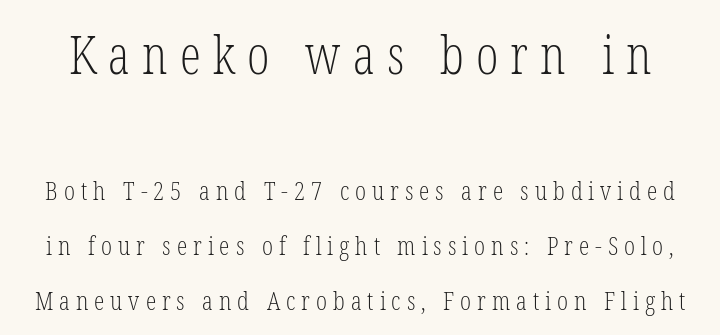
The image shows 53 px light, condensed serif type, upright; set loose line spacing (2.12x), unusually wide letter spacing (+0.23 em), not underlined; the first (top) block is 2.04x larger; low stroke contrast and a medium x-height.
